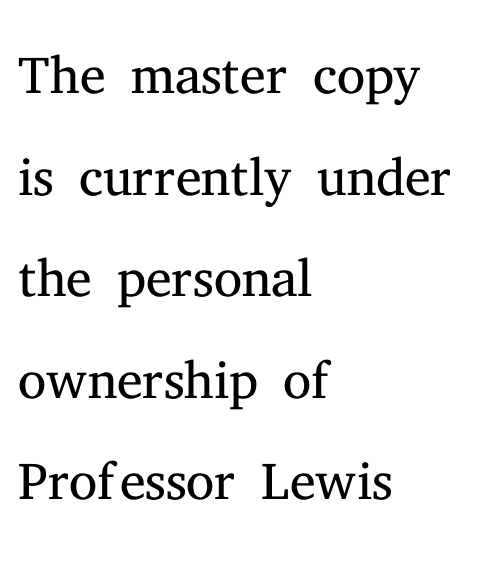
The image shows 80 px light serif type, upright; set left-aligned, normal line spacing (1.27x), normal letter spacing, not underlined; medium stroke contrast and a medium x-height.
